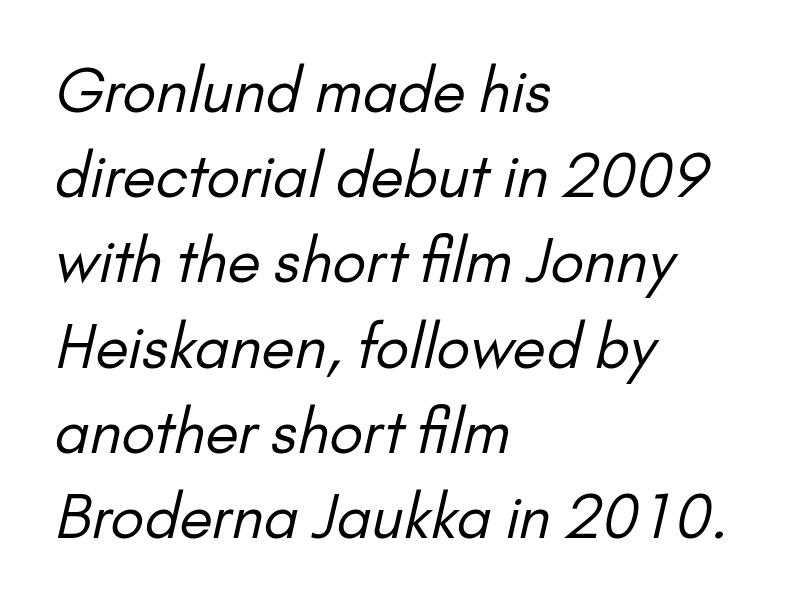
Q: Is the text bold? A: No.
Q: Is the typeface a serif or a sans-serif typeface? A: Sans-serif.
Q: Is the text underlined? A: No.
Q: How is the paragraph aligned? A: Left-aligned.
Q: Is the spacing between letters normal or unusually wide? A: Normal.
Q: Is the spacing between lines tight, normal or loose? A: Normal.
Q: Width (condensed, normal, or wide)? A: Normal.
Q: Stroke contrast? A: Low.
Q: x-height? A: Small.
Q: Monospaced? A: No.
